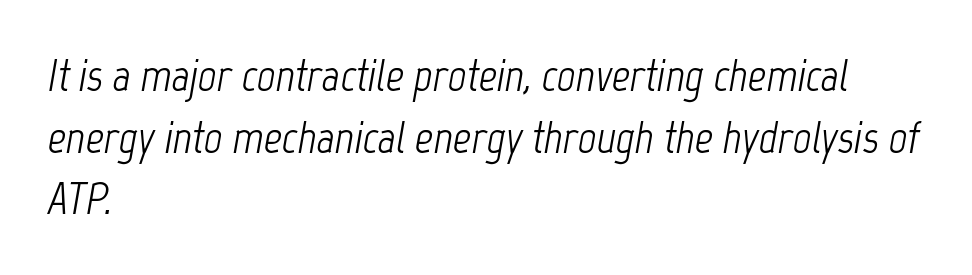
{"italic": "yes", "lean": "right", "slant_degrees": 12, "bold": "no", "weight": "light", "width": "condensed", "stroke_contrast": "low", "x_height": "medium", "monospaced": "no", "underline": "no", "align": "left", "line_spacing": "normal", "line_spacing_ratio": 1.37, "letter_spacing": "normal", "letter_spacing_em": 0.0, "glyph_px": 45}
